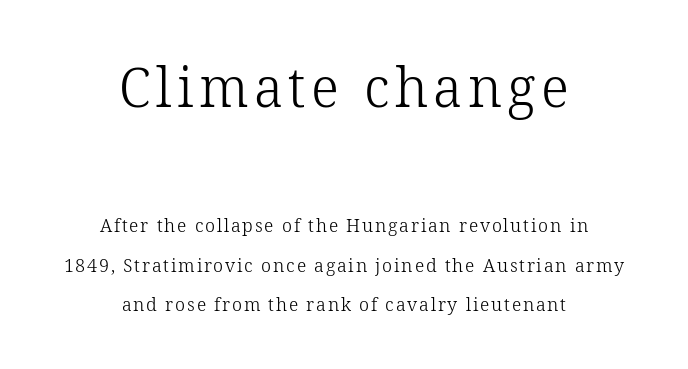
Q: Is the text bold? A: No.
Q: Is the text italic (slanted)? A: No, it is upright.
Q: Is the typeface a serif or a sans-serif typeface? A: Serif.
Q: Is the text underlined? A: No.
Q: How is the paragraph aligned? A: Centered.
Q: Is the spacing between lines tight, normal or loose? A: Loose.
Q: Which block of text is set in a larger size, the first (top) or the second (bottom)? A: The first (top) one.
Q: Width (condensed, normal, or wide)? A: Normal.
Q: Stroke contrast? A: Low.
Q: x-height? A: Medium.
Q: Monospaced? A: No.
